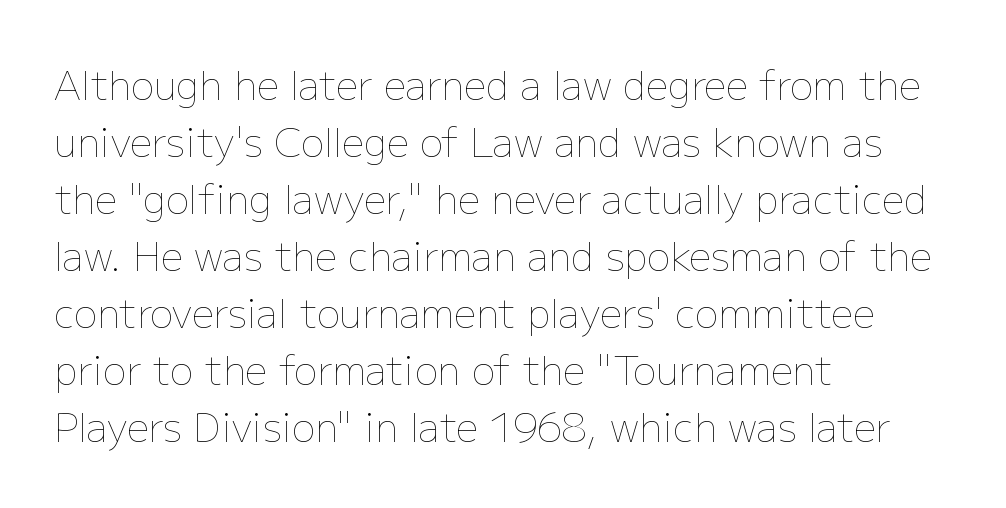
Vertically, the passage feels balanced, rows spaced as you'd expect. Alignment: flush left. Italic: no, the glyphs are upright roman. Each row of text sits above clean, open space.
